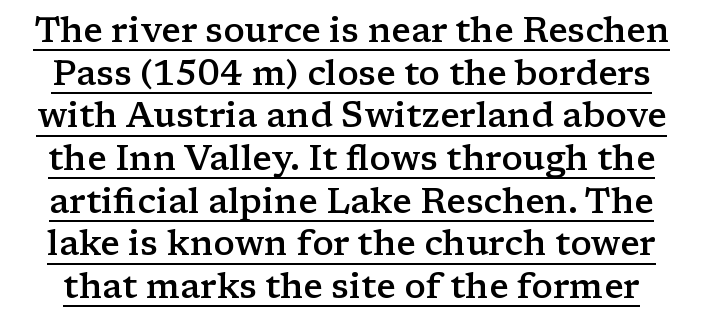
Q: Is the text bold? A: Semi-bold.
Q: Is the text italic (slanted)? A: No, it is upright.
Q: Is the typeface a serif or a sans-serif typeface? A: Serif.
Q: Is the text underlined? A: Yes.
Q: Is the spacing between letters normal or unusually wide? A: Normal.
Q: Width (condensed, normal, or wide)? A: Wide.
Q: Stroke contrast? A: Low.
Q: x-height? A: Medium.
Q: Monospaced? A: No.
